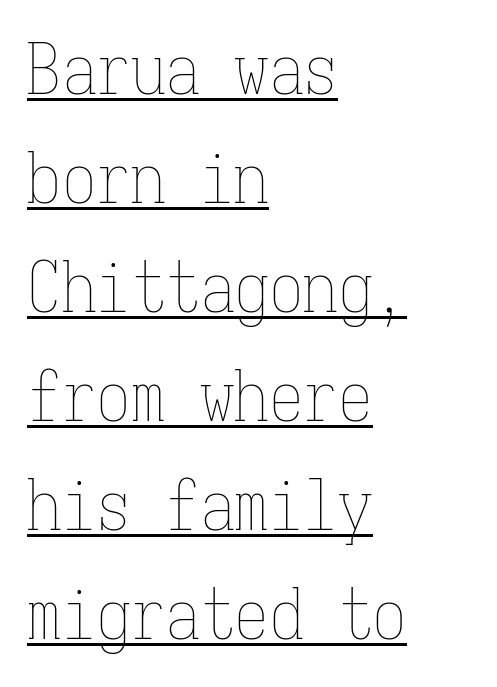
The typesetter has applied underlining to the passage shown. Line spacing here is normal. Nobody touched the tracking dial on this one. Unbolded letterforms with no extra heft. The lettering holds an erect, upright posture throughout. If you drew a ruler down the left edge, every line would touch it.
